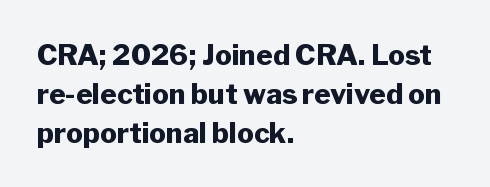
{"serif": "no", "italic": "no", "bold": "yes", "weight": "heavy", "width": "normal", "stroke_contrast": "low", "x_height": "medium", "monospaced": "no", "underline": "no", "align": "left", "line_spacing": "normal", "line_spacing_ratio": 1.39, "letter_spacing": "normal", "letter_spacing_em": 0.0, "glyph_px": 28}
